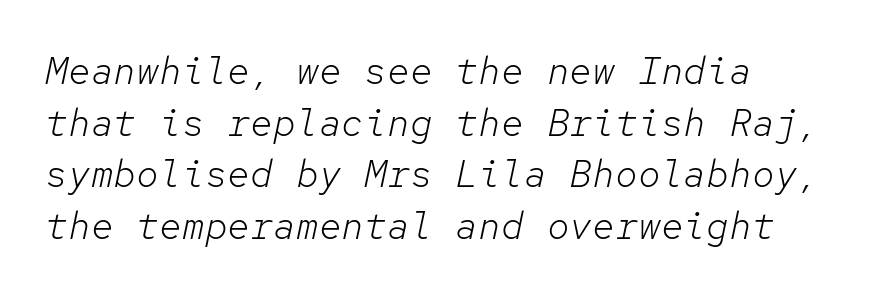
{"italic": "yes", "lean": "right", "slant_degrees": 12, "bold": "no", "weight": "light", "width": "normal", "stroke_contrast": "low", "x_height": "medium", "monospaced": "yes", "underline": "no", "align": "left", "line_spacing": "normal", "line_spacing_ratio": 1.36, "letter_spacing": "normal", "letter_spacing_em": 0.0, "glyph_px": 38}
